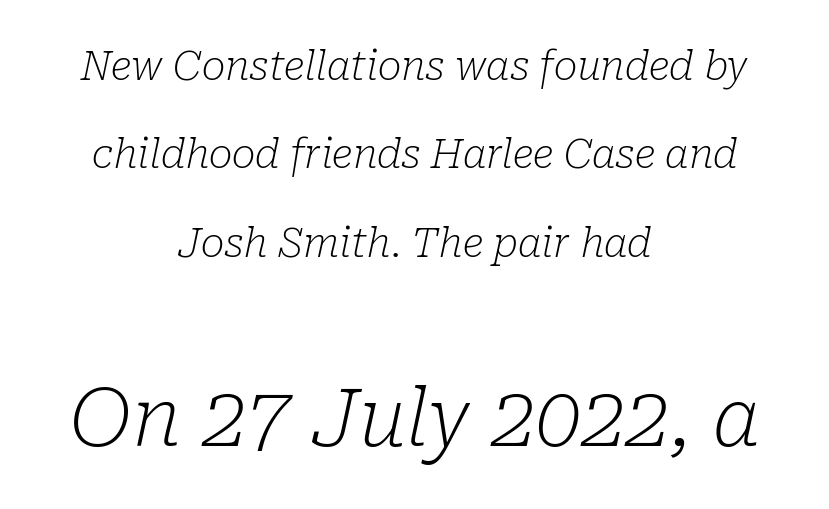
It's the slanting kind of type. This rendering leaves character spacing at its baseline value. Weight: regular or lighter. This sample has the flowing, uneven cadence of proportional lettering.
